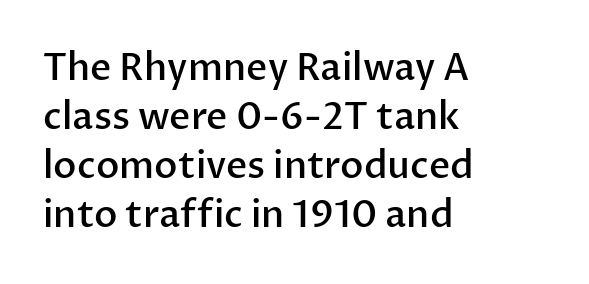
The image shows 37 px semibold sans-serif type, upright; set left-aligned, normal line spacing (1.32x), normal letter spacing, not underlined; low stroke contrast and a medium x-height.
